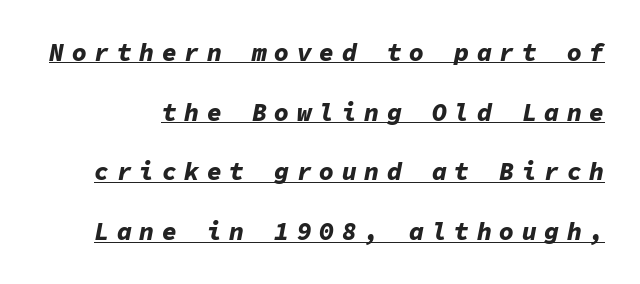
An italicized treatment has been applied to the whole sample. Glyph-to-glyph distance is far greater than everyday printed text. The lines are spread far apart with generous leading. The sample has been set heavy, in full bold.
